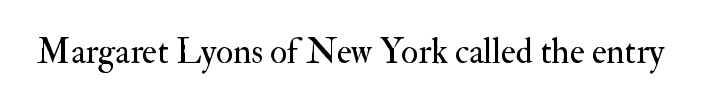
The letters stand upright; this is a roman face. Little horizontal feet cap the strokes, marking this as serif type. Beneath every word, the page is bare. This rendering leaves character spacing at its baseline value. The face looks like a standard text weight, possibly lighter. The rendering uses natural spacing where letterforms have individual widths.
